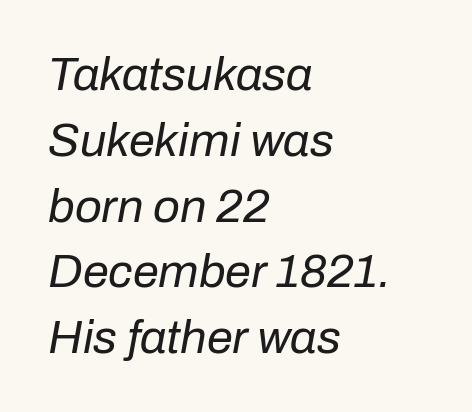
The image shows 47 px regular-weight type, italic (leaning right); set left-aligned, normal line spacing (1.4x), normal letter spacing, not underlined; low stroke contrast and a medium x-height.
